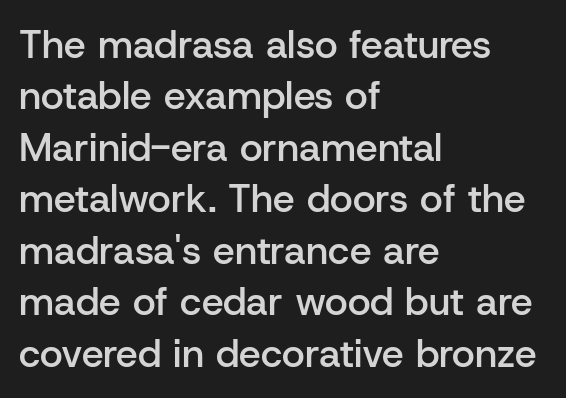
Q: Is the text bold? A: Semi-bold.
Q: Is the text italic (slanted)? A: No, it is upright.
Q: Is the typeface a serif or a sans-serif typeface? A: Sans-serif.
Q: Is the text underlined? A: No.
Q: How is the paragraph aligned? A: Left-aligned.
Q: Is the spacing between letters normal or unusually wide? A: Normal.
Q: Is the spacing between lines tight, normal or loose? A: Normal.
Q: Width (condensed, normal, or wide)? A: Normal.
Q: Stroke contrast? A: Low.
Q: x-height? A: Medium.
Q: Monospaced? A: No.
